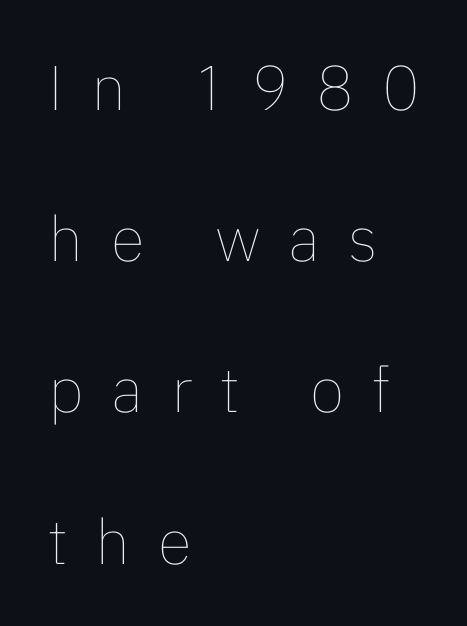
The image shows 63 px thin type, upright; set left-aligned, loose line spacing (2.4x), unusually wide letter spacing (+0.44 em), not underlined; low stroke contrast and a medium x-height.
